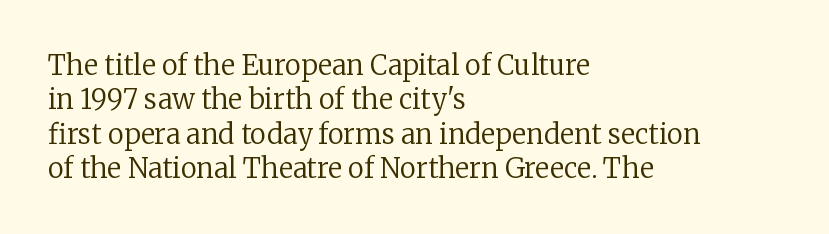
The image shows 27 px text type, upright; set left-aligned, normal line spacing (1.27x), normal letter spacing, not underlined.
